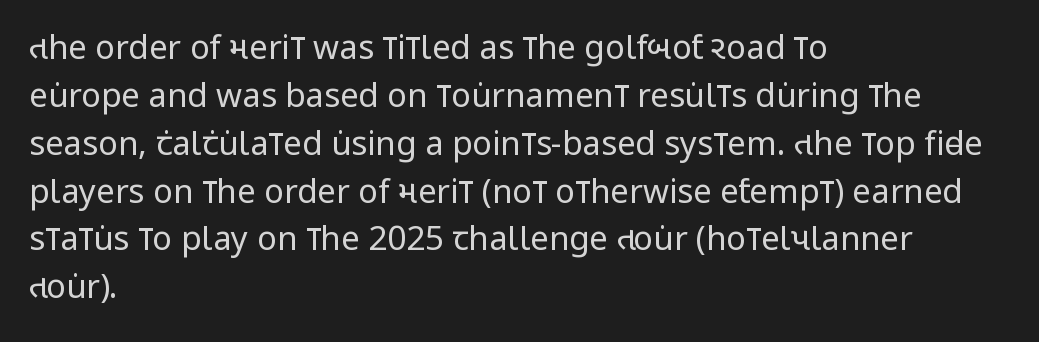
The image shows 33 px regular-weight, condensed sans-serif type, upright; set left-aligned, normal line spacing (1.45x), normal letter spacing, not underlined; low stroke contrast and a large x-height.
